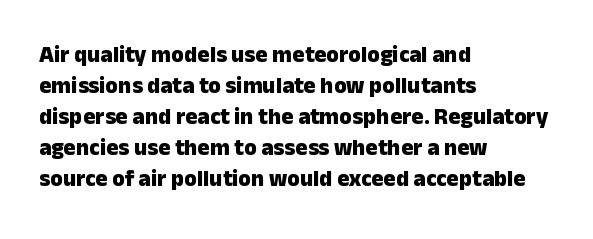
Q: Is the text bold? A: Yes.
Q: Is the text italic (slanted)? A: No, it is upright.
Q: Is the text underlined? A: No.
Q: How is the paragraph aligned? A: Left-aligned.
Q: Is the spacing between letters normal or unusually wide? A: Normal.
Q: Is the spacing between lines tight, normal or loose? A: Normal.
